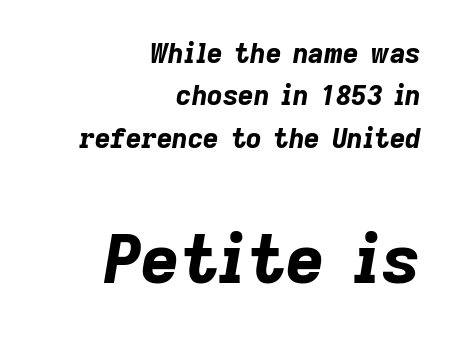
Q: Is the text bold? A: Yes.
Q: Is the text italic (slanted)? A: Yes, it leans right by about 9 degrees.
Q: Is the text underlined? A: No.
Q: How is the paragraph aligned? A: Right-aligned.
Q: Is the spacing between letters normal or unusually wide? A: Normal.
Q: Is the spacing between lines tight, normal or loose? A: Normal.
Q: Which block of text is set in a larger size, the first (top) or the second (bottom)? A: The second (bottom) one.
Q: Width (condensed, normal, or wide)? A: Normal.
Q: Stroke contrast? A: Low.
Q: x-height? A: Medium.
Q: Monospaced? A: No.
